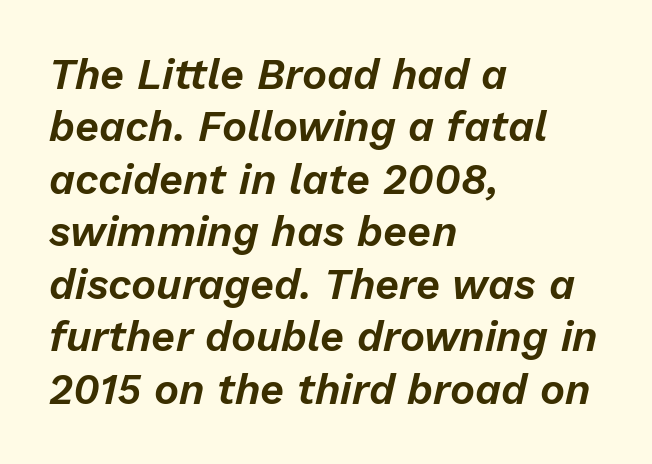
The image shows 42 px text type, italic (leaning right); set left-aligned, normal line spacing (1.25x), normal letter spacing, not underlined; low stroke contrast and a medium x-height.
